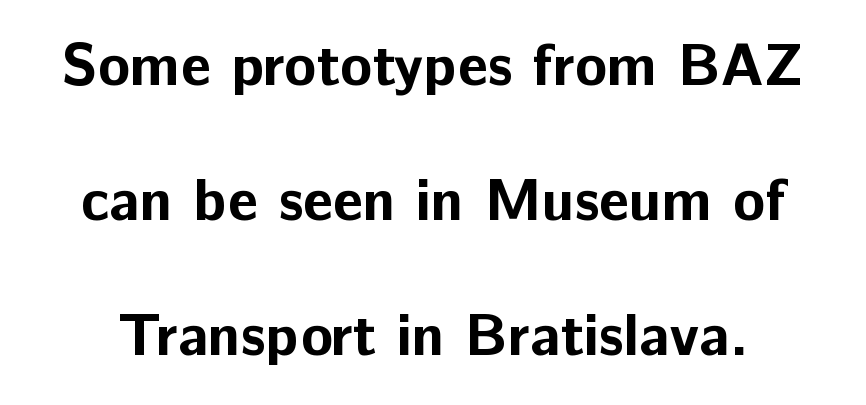
Q: Is the text bold? A: Yes.
Q: Is the text italic (slanted)? A: No, it is upright.
Q: Is the typeface a serif or a sans-serif typeface? A: Sans-serif.
Q: Is the text underlined? A: No.
Q: Is the spacing between letters normal or unusually wide? A: Normal.
Q: Is the spacing between lines tight, normal or loose? A: Loose.
Q: Width (condensed, normal, or wide)? A: Normal.
Q: Stroke contrast? A: Low.
Q: x-height? A: Medium.
Q: Monospaced? A: No.
